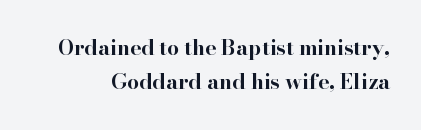
The image shows 21 px bold type, upright; set normal line spacing (1.62x), normal letter spacing, not underlined.
